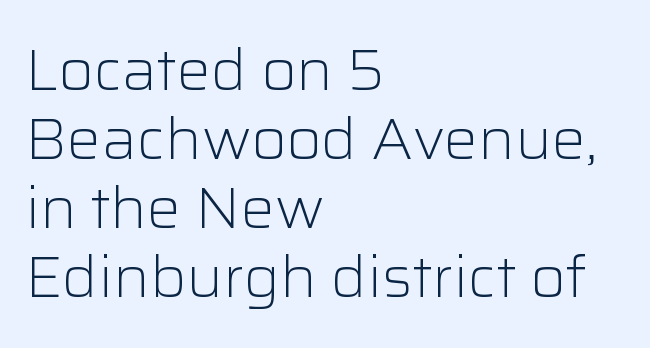
{"serif": "no", "italic": "no", "bold": "no", "weight": "light", "width": "normal", "stroke_contrast": "low", "x_height": "medium", "monospaced": "no", "underline": "no", "align": "left", "line_spacing_ratio": 1.21, "letter_spacing": "normal", "letter_spacing_em": 0.0, "glyph_px": 57}
